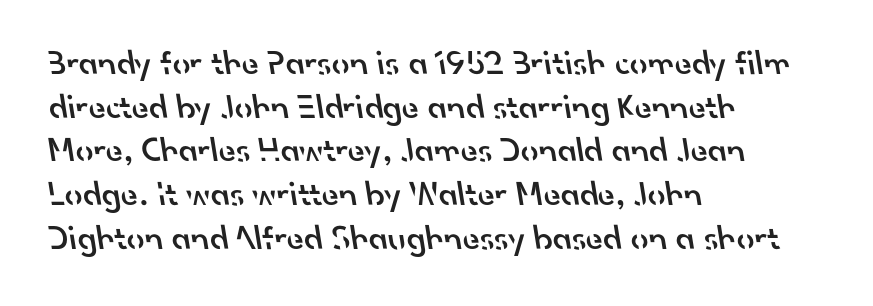
{"serif": "no", "bold": "semi", "weight": "semibold", "width": "normal", "stroke_contrast": "low", "x_height": "small", "monospaced": "no", "underline": "no", "align": "left", "line_spacing": "normal", "line_spacing_ratio": 1.25, "letter_spacing": "normal", "letter_spacing_em": 0.0, "glyph_px": 35}
